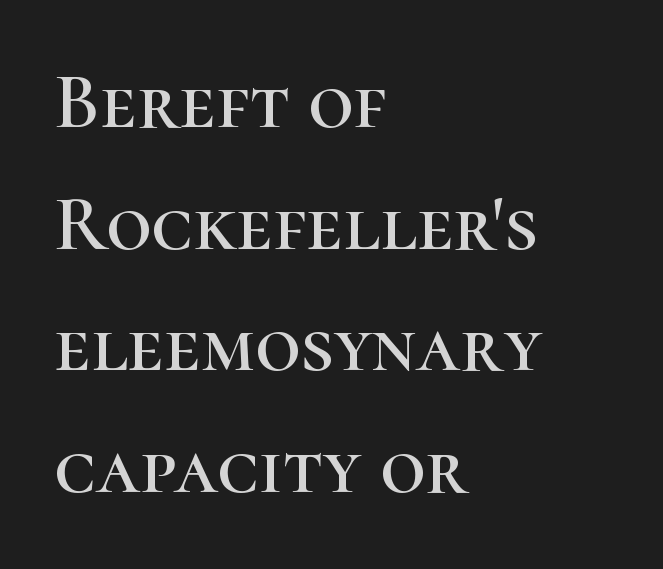
Q: Is the text italic (slanted)? A: No, it is upright.
Q: Is the typeface a serif or a sans-serif typeface? A: Serif.
Q: Is the text underlined? A: No.
Q: How is the paragraph aligned? A: Left-aligned.
Q: Is the spacing between letters normal or unusually wide? A: Normal.
Q: Is the spacing between lines tight, normal or loose? A: Normal.
Q: Width (condensed, normal, or wide)? A: Normal.
Q: Stroke contrast? A: High.
Q: x-height? A: Medium.
Q: Monospaced? A: No.
